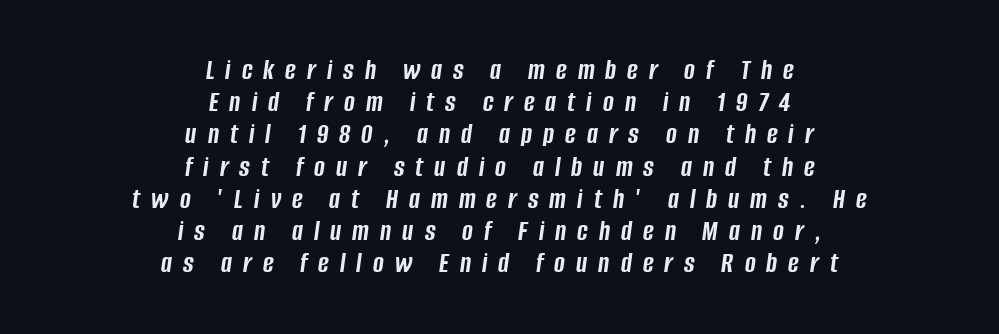
The face used here is proportionally spaced, like ordinary book or web type. Rendered with sloped, italic letterforms. In terms of weight, the rendering is a true, heavy bold. Summary of vertical rhythm: compact, with narrow interline spacing.
